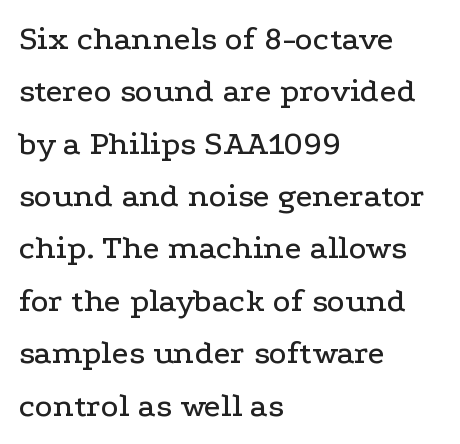
The image shows 34 px wide serif type, upright; set left-aligned, normal line spacing (1.54x), normal letter spacing, not underlined; low stroke contrast and a medium x-height.
